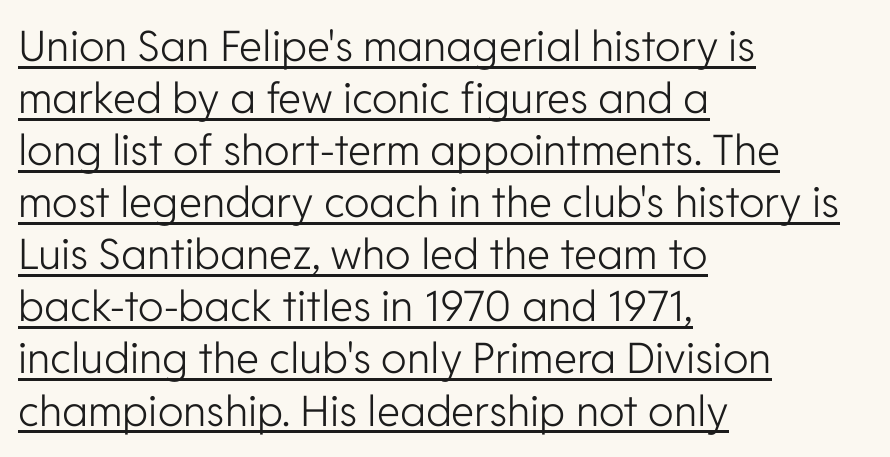
The strokes carry an ordinary text weight at most. Line starts are locked; line ends wander. Glyph-to-glyph distance matches everyday printed text. A typesetter would call this proportional, since set widths differ per character. Emphasis is given by a line drawn under the lettering. The letters stand upright; this is a roman face.
